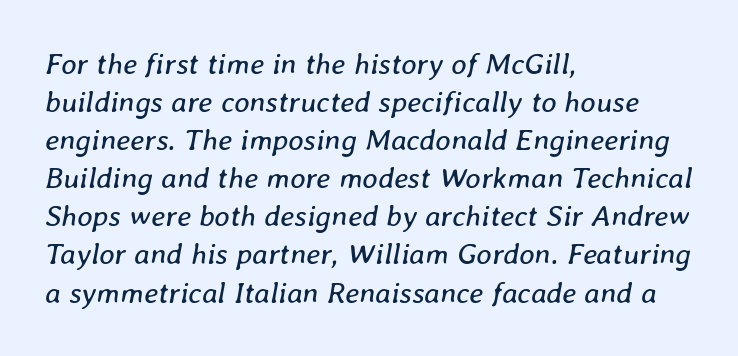
These glyphs show unthickened strokes, regular width or finer. Just letters on the line, the space beneath them empty. Is there much room between lines? A standard amount, neither cramped nor airy. The rendering anchors every line to the left-hand side. Glyph-to-glyph distance matches everyday printed text. Proportional: the letters do not fall into vertical columns.
